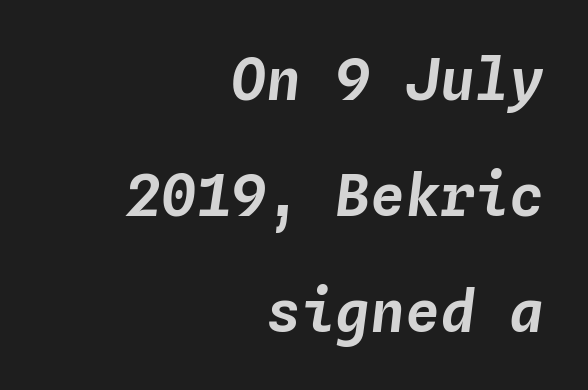
{"italic": "yes", "lean": "right", "slant_degrees": 4, "width": "normal", "stroke_contrast": "low", "x_height": "medium", "monospaced": "yes", "underline": "no", "align": "right", "line_spacing": "loose", "line_spacing_ratio": 2.0, "letter_spacing": "normal", "letter_spacing_em": 0.0, "glyph_px": 58}
